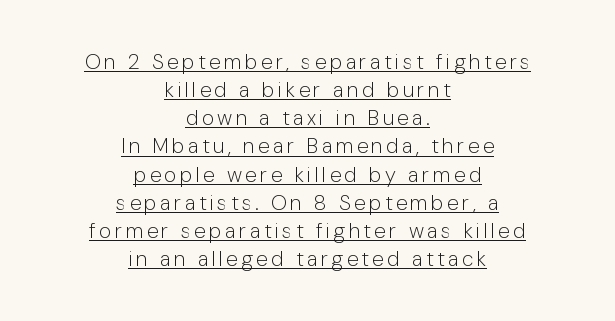
{"italic": "no", "bold": "no", "underline": "yes", "align": "center", "line_spacing": "normal", "line_spacing_ratio": 1.34, "glyph_px": 21}
